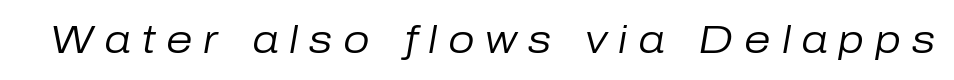
Varying glyph widths throughout — classic text-font behaviour. Compared with typical body copy, the letter spacing here is much looser. Does the lettering tilt? It does — this is italic. No letter is thick-stroked: the sample isn't bold. Has an underline been added? It has not.
